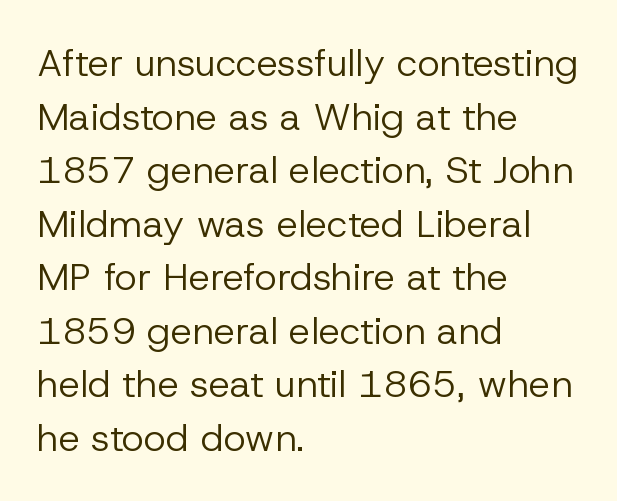
{"serif": "no", "italic": "no", "bold": "no", "weight": "regular", "width": "normal", "stroke_contrast": "low", "x_height": "medium", "monospaced": "no", "underline": "no", "align": "left", "line_spacing": "normal", "line_spacing_ratio": 1.41, "letter_spacing": "normal", "letter_spacing_em": 0.0, "glyph_px": 38}
